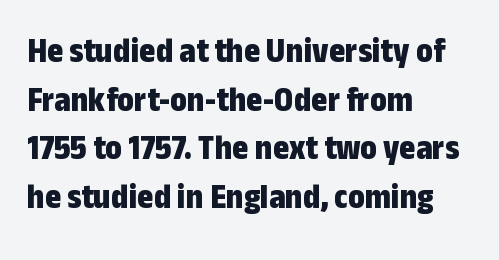
The image shows 35 px bold, condensed sans-serif type, upright; set left-aligned, normal line spacing (1.39x), normal letter spacing, not underlined; low stroke contrast and a medium x-height.
